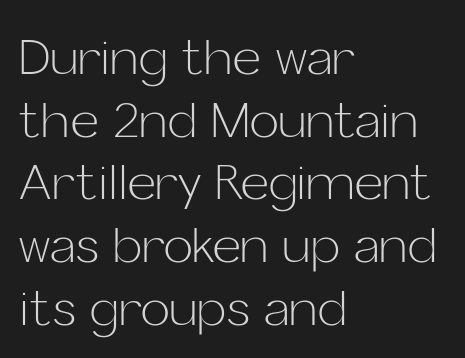
{"serif": "no", "italic": "no", "bold": "no", "weight": "light", "width": "normal", "stroke_contrast": "low", "x_height": "medium", "monospaced": "no", "underline": "no", "align": "left", "line_spacing": "normal", "line_spacing_ratio": 1.28, "letter_spacing": "normal", "letter_spacing_em": 0.0, "glyph_px": 49}
